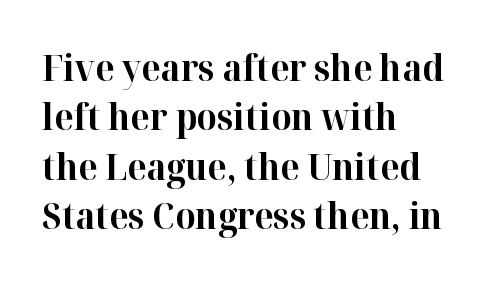
Tall strokes in this sample are plumb rather than angled. Horizontally, the lines are justified to the leading edge only. Are there feet on the stems? There are — it's a serif. Line spacing here is normal. The letters sit at their default tracking, neither squeezed nor spread. The glyphs are unaccompanied by any horizontal stroke below them.
